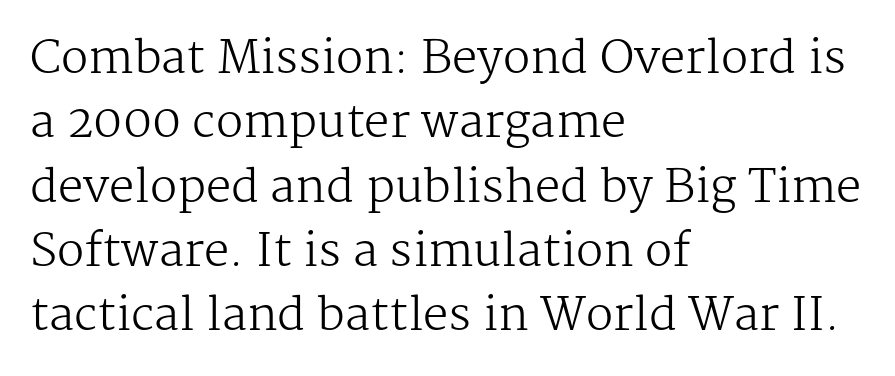
{"serif": "yes", "italic": "no", "bold": "no", "weight": "regular", "width": "normal", "stroke_contrast": "medium", "x_height": "medium", "monospaced": "no", "underline": "no", "align": "left", "line_spacing": "normal", "line_spacing_ratio": 1.43, "letter_spacing": "normal", "letter_spacing_em": 0.0, "glyph_px": 45}
